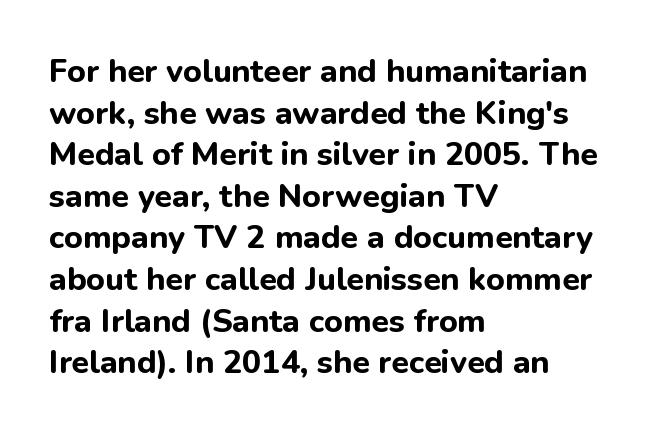
Q: Is the text bold? A: Yes.
Q: Is the text italic (slanted)? A: No, it is upright.
Q: Is the typeface a serif or a sans-serif typeface? A: Sans-serif.
Q: Is the text underlined? A: No.
Q: How is the paragraph aligned? A: Left-aligned.
Q: Is the spacing between letters normal or unusually wide? A: Normal.
Q: Is the spacing between lines tight, normal or loose? A: Normal.
Q: Width (condensed, normal, or wide)? A: Normal.
Q: Stroke contrast? A: Low.
Q: x-height? A: Medium.
Q: Monospaced? A: No.
